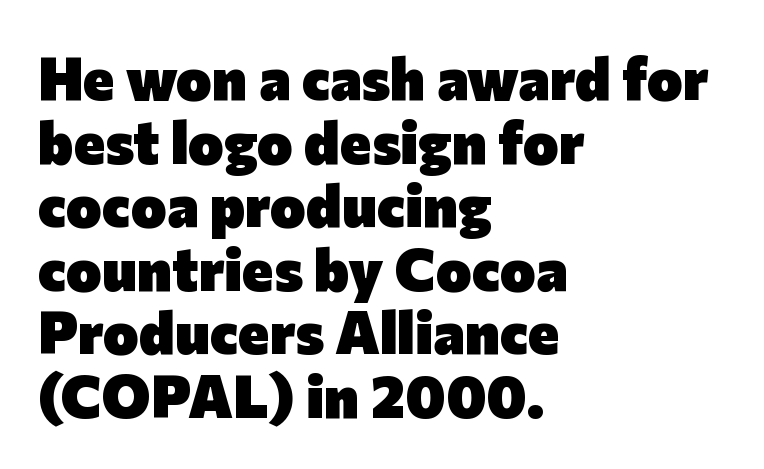
The image shows 60 px heavy sans-serif type, upright; set left-aligned, tight line spacing (1.06x), normal letter spacing, not underlined; low stroke contrast and a medium x-height.
